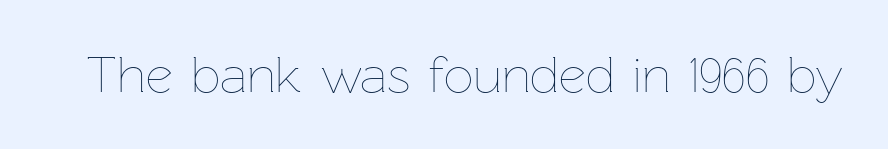
{"italic": "no", "bold": "no", "weight": "thin", "width": "normal", "stroke_contrast": "low", "x_height": "medium", "monospaced": "no", "underline": "no", "letter_spacing": "normal", "letter_spacing_em": 0.0, "glyph_px": 52}
